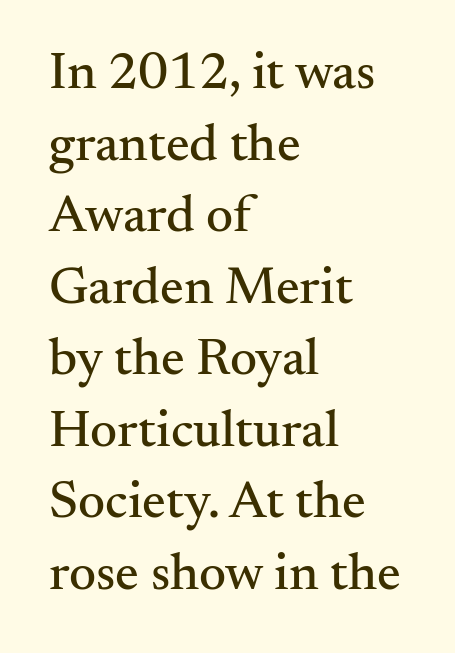
The paragraph has a hard left edge and a soft right edge. Unlike italic type, these characters show no tilt at all. Plain, unruled lines of type. The glyphs in this specimen are seriffed. These lines sit exactly where default settings would place them.
